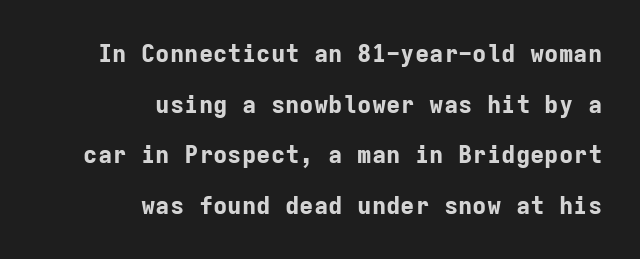
Q: Is the text bold? A: Yes.
Q: Is the text italic (slanted)? A: No, it is upright.
Q: Is the text underlined? A: No.
Q: How is the paragraph aligned? A: Right-aligned.
Q: Is the spacing between letters normal or unusually wide? A: Normal.
Q: Is the spacing between lines tight, normal or loose? A: Loose.
